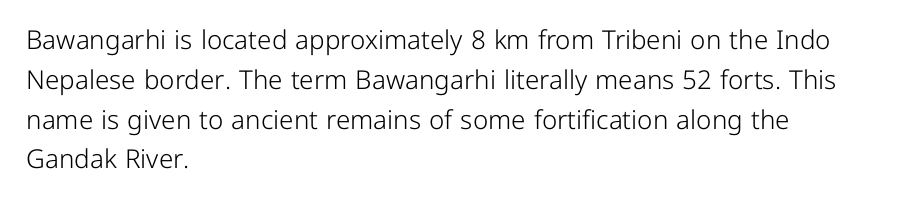
The image shows 26 px text type, upright; set left-aligned, normal line spacing (1.53x), normal letter spacing, not underlined.
